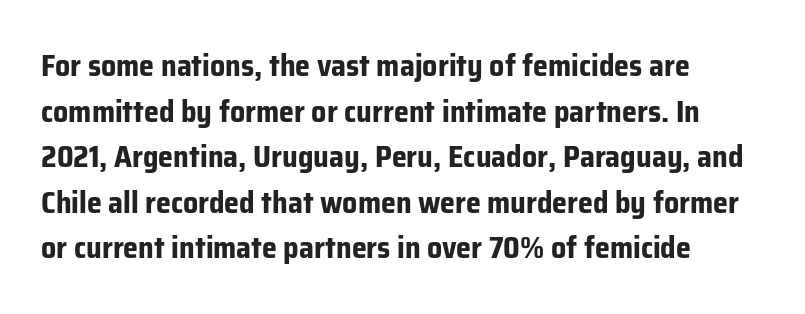
The image shows 30 px bold sans-serif type, upright; set left-aligned, normal line spacing (1.52x), normal letter spacing, not underlined; low stroke contrast and a medium x-height.
